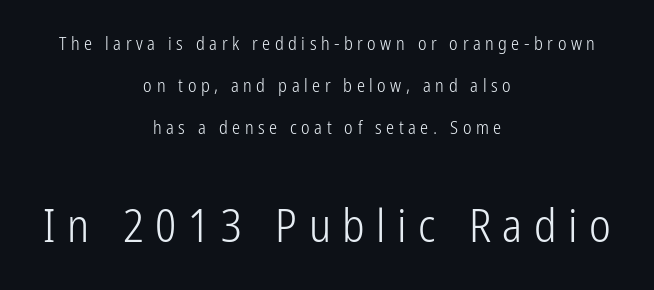
{"serif": "no", "italic": "no", "bold": "no", "weight": "light", "width": "condensed", "stroke_contrast": "low", "x_height": "medium", "monospaced": "no", "underline": "no", "align": "center", "line_spacing": "loose", "line_spacing_ratio": 2.34, "letter_spacing": "wide", "letter_spacing_em": 0.25, "larger_block": "second", "size_ratio": 2.56, "glyph_px": 46}
